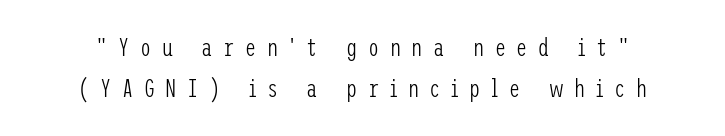
Someone cranked the tracking dial way up on this one. Beneath every word, the page is bare. Successive baselines arrive at the customary interval. Stroke thickness stays within the range of a standard reading face or lighter. The type sits square on the baseline with zero lean.
